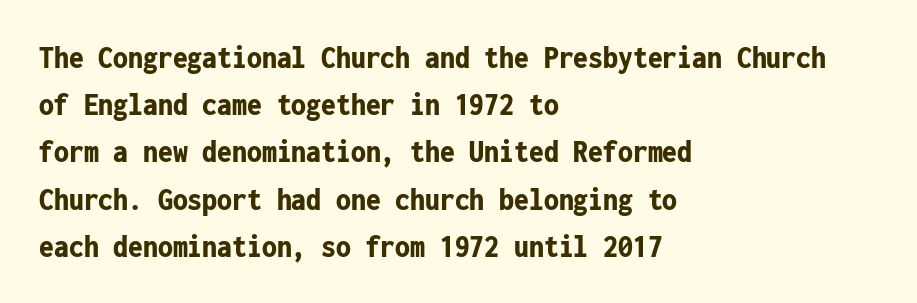
{"serif": "no", "italic": "no", "bold": "yes", "weight": "bold", "width": "condensed", "stroke_contrast": "low", "x_height": "medium", "monospaced": "yes", "underline": "no", "align": "left", "line_spacing": "normal", "line_spacing_ratio": 1.43, "letter_spacing": "normal", "letter_spacing_em": 0.0, "glyph_px": 33}
